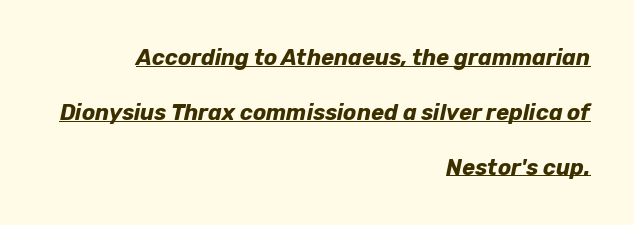
The image shows 22 px bold type, italic (leaning right); set right-aligned, loose line spacing (2.49x), normal letter spacing, underlined.
